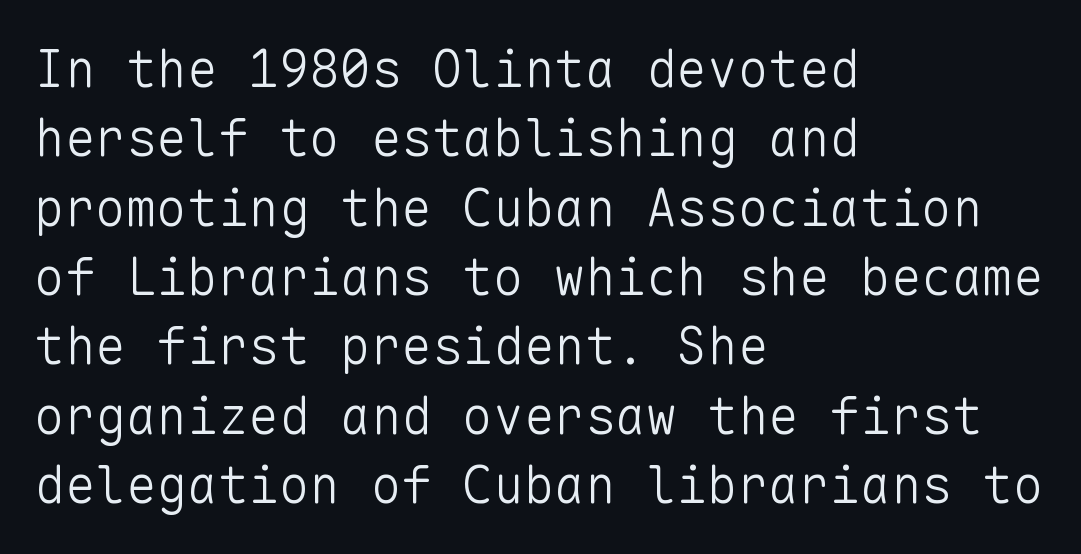
Nothing unusual about the tracking: characters are spaced as the font intends. Does the type have serifs? No, each stem ends abruptly. Line spacing here is normal. Bare-footed words on every line. The face looks like a standard text weight, possibly lighter. The passage shown is typed in a monospace face where columns stay perfectly aligned.
